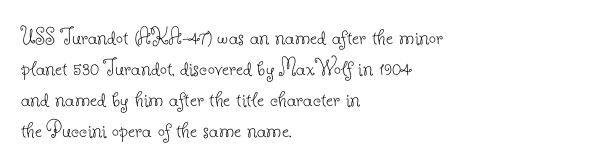
{"italic": "no", "bold": "no", "underline": "no", "align": "left", "line_spacing_ratio": 1.24, "letter_spacing": "normal", "letter_spacing_em": 0.0, "glyph_px": 25}
